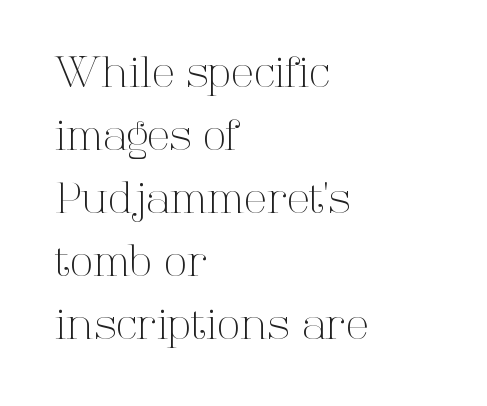
The image shows 42 px light serif type, upright; set left-aligned, normal line spacing (1.5x), normal letter spacing, not underlined; high stroke contrast and a medium x-height.
